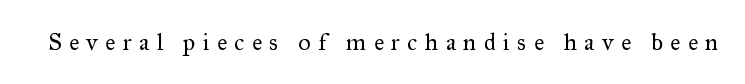
{"italic": "no", "bold": "no", "underline": "no", "letter_spacing": "wide", "letter_spacing_em": 0.31, "glyph_px": 24}
